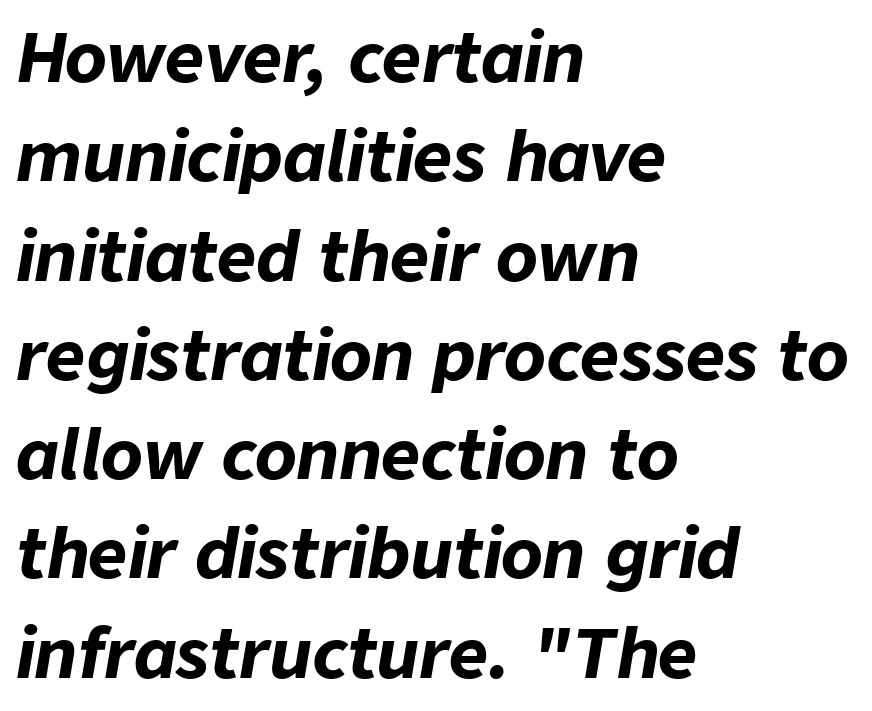
{"italic": "yes", "lean": "right", "slant_degrees": 9, "bold": "yes", "weight": "bold", "width": "normal", "stroke_contrast": "low", "x_height": "medium", "monospaced": "no", "underline": "no", "align": "left", "line_spacing": "normal", "line_spacing_ratio": 1.46, "letter_spacing": "normal", "letter_spacing_em": 0.0, "glyph_px": 68}
